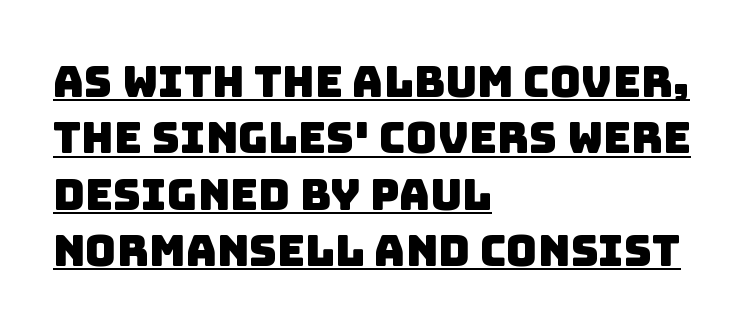
Q: Is the typeface a serif or a sans-serif typeface? A: Sans-serif.
Q: Is the text underlined? A: Yes.
Q: How is the paragraph aligned? A: Left-aligned.
Q: Is the spacing between letters normal or unusually wide? A: Normal.
Q: Is the spacing between lines tight, normal or loose? A: Normal.
Q: Width (condensed, normal, or wide)? A: Normal.
Q: Stroke contrast? A: Low.
Q: x-height? A: Large.
Q: Monospaced? A: No.
